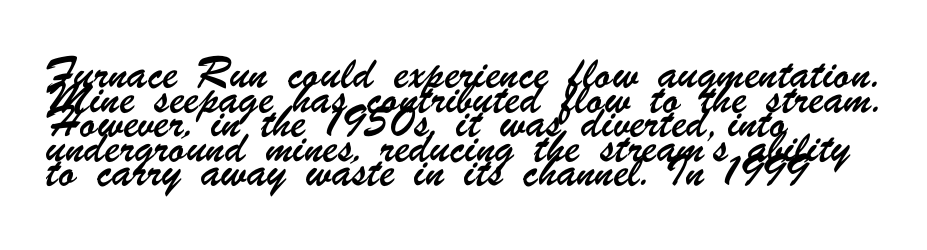
Q: Is the text underlined? A: No.
Q: How is the paragraph aligned? A: Left-aligned.
Q: Is the spacing between letters normal or unusually wide? A: Normal.
